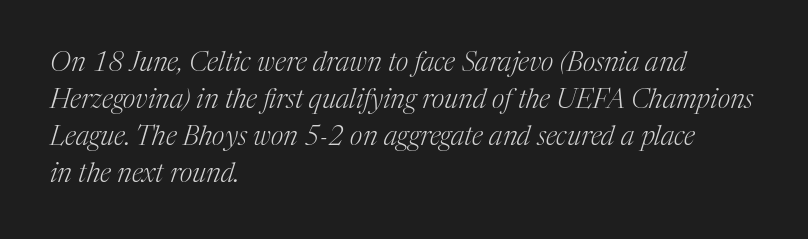
Q: Is the text bold? A: No.
Q: Is the text italic (slanted)? A: Yes, it leans right by about 17 degrees.
Q: Is the text underlined? A: No.
Q: How is the paragraph aligned? A: Left-aligned.
Q: Is the spacing between letters normal or unusually wide? A: Normal.
Q: Is the spacing between lines tight, normal or loose? A: Normal.
